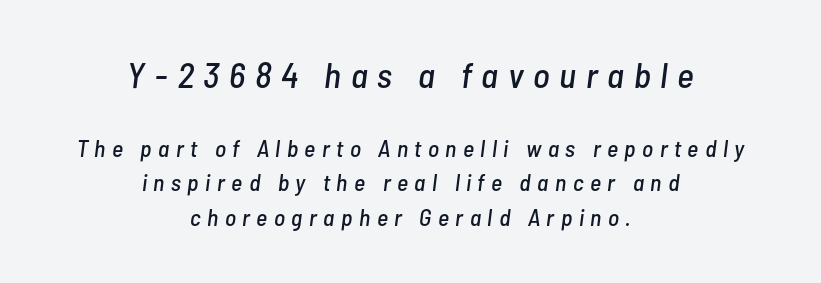
Q: Is the text italic (slanted)? A: Yes, it leans right by about 7 degrees.
Q: Is the text underlined? A: No.
Q: How is the paragraph aligned? A: Centered.
Q: Is the spacing between letters normal or unusually wide? A: Unusually wide.
Q: Is the spacing between lines tight, normal or loose? A: Normal.
Q: Which block of text is set in a larger size, the first (top) or the second (bottom)? A: The first (top) one.
Q: Width (condensed, normal, or wide)? A: Condensed.
Q: Stroke contrast? A: Low.
Q: x-height? A: Medium.
Q: Monospaced? A: No.
